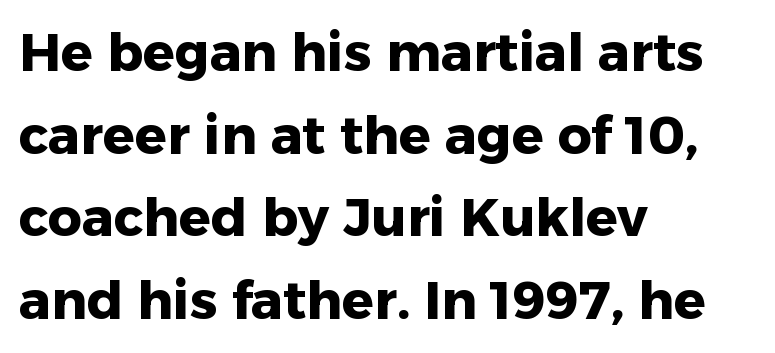
Q: Is the text bold? A: Yes.
Q: Is the text italic (slanted)? A: No, it is upright.
Q: Is the typeface a serif or a sans-serif typeface? A: Sans-serif.
Q: Is the text underlined? A: No.
Q: How is the paragraph aligned? A: Left-aligned.
Q: Is the spacing between letters normal or unusually wide? A: Normal.
Q: Is the spacing between lines tight, normal or loose? A: Normal.
Q: Width (condensed, normal, or wide)? A: Normal.
Q: Stroke contrast? A: Low.
Q: x-height? A: Medium.
Q: Monospaced? A: No.
